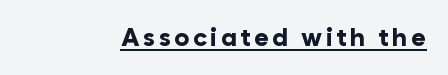
{"italic": "no", "bold": "yes", "underline": "yes", "glyph_px": 25}
